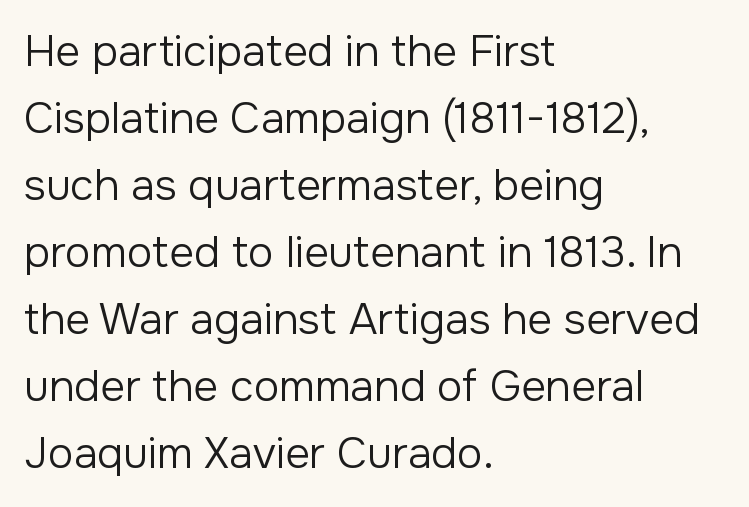
Q: Is the text bold? A: No.
Q: Is the text italic (slanted)? A: No, it is upright.
Q: Is the typeface a serif or a sans-serif typeface? A: Sans-serif.
Q: Is the text underlined? A: No.
Q: How is the paragraph aligned? A: Left-aligned.
Q: Is the spacing between letters normal or unusually wide? A: Normal.
Q: Is the spacing between lines tight, normal or loose? A: Normal.
Q: Width (condensed, normal, or wide)? A: Normal.
Q: Stroke contrast? A: Low.
Q: x-height? A: Medium.
Q: Monospaced? A: No.
